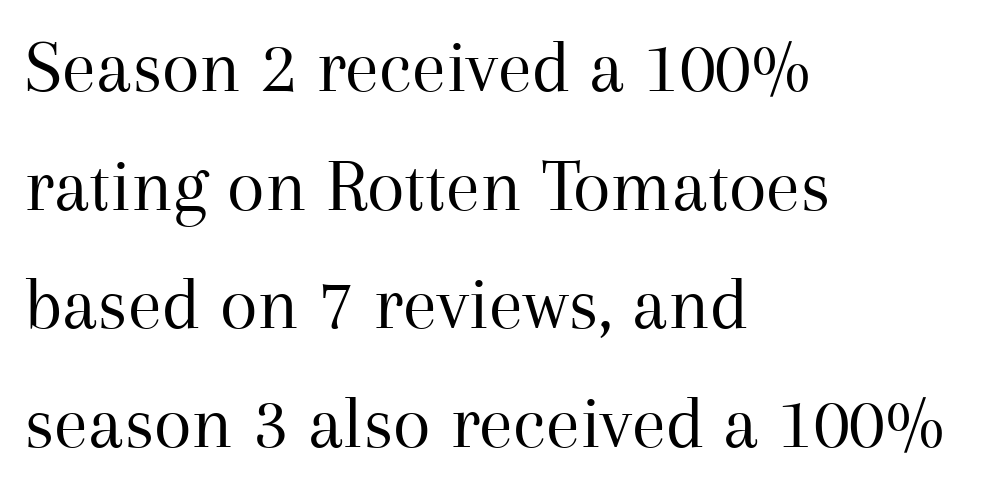
The image shows 77 px regular-weight serif type, upright; set left-aligned, normal line spacing (1.54x), normal letter spacing, not underlined; medium stroke contrast and a medium x-height.
